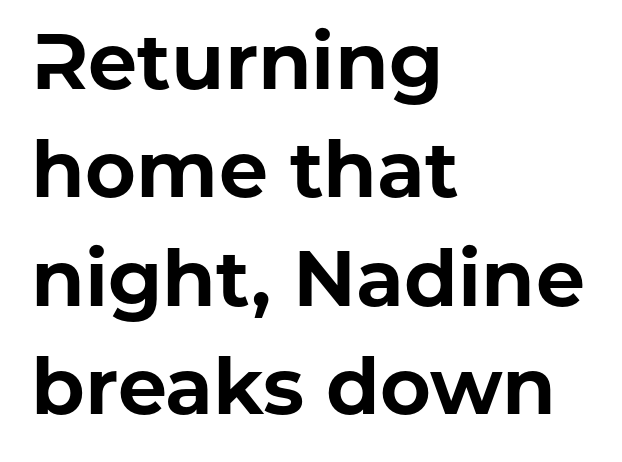
The image shows 78 px bold sans-serif type, upright; set left-aligned, normal line spacing (1.39x), normal letter spacing, not underlined; low stroke contrast and a medium x-height.
